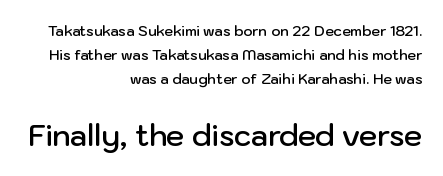
{"serif": "no", "italic": "no", "bold": "semi", "weight": "semibold", "width": "normal", "stroke_contrast": "low", "x_height": "medium", "monospaced": "no", "underline": "no", "align": "right", "line_spacing_ratio": 1.72, "letter_spacing": "normal", "letter_spacing_em": 0.0, "larger_block": "second", "size_ratio": 2.07, "glyph_px": 29}
